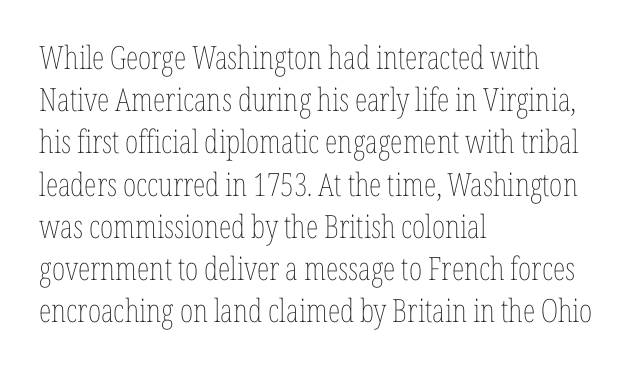
Q: Is the text bold? A: No.
Q: Is the text italic (slanted)? A: No, it is upright.
Q: Is the text underlined? A: No.
Q: How is the paragraph aligned? A: Left-aligned.
Q: Is the spacing between letters normal or unusually wide? A: Normal.
Q: Is the spacing between lines tight, normal or loose? A: Normal.
Q: Width (condensed, normal, or wide)? A: Condensed.
Q: Stroke contrast? A: Low.
Q: x-height? A: Medium.
Q: Monospaced? A: No.
